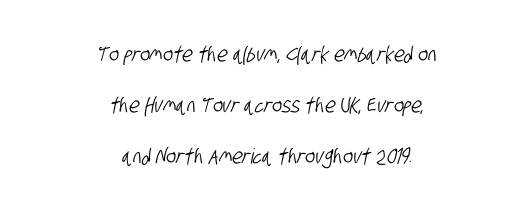
The gaps between neighbouring characters are ordinary and unremarkable. Interline gaps are noticeably wide in this sample. Where is the straight margin? There isn't one; the lines are centered. Descenders hang freely into open space.
